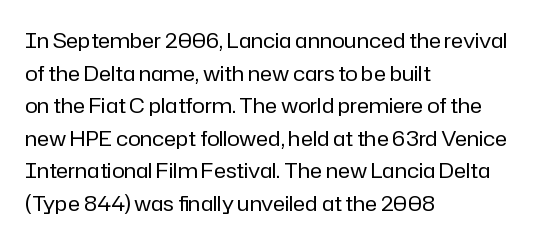
Q: Is the text bold? A: No.
Q: Is the text italic (slanted)? A: No, it is upright.
Q: Is the text underlined? A: No.
Q: How is the paragraph aligned? A: Left-aligned.
Q: Is the spacing between letters normal or unusually wide? A: Normal.
Q: Is the spacing between lines tight, normal or loose? A: Normal.
